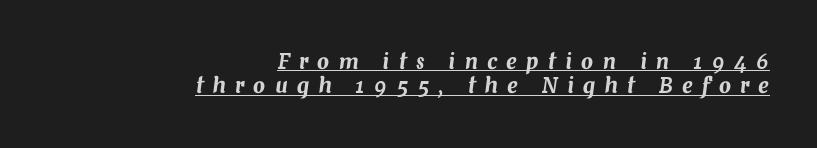
Every word sits above its own underline. Is the letter spacing exaggerated? Yes — the characters are pushed far apart. Line ends are locked; line starts wander. When letters slant like this, we call the style italic.
